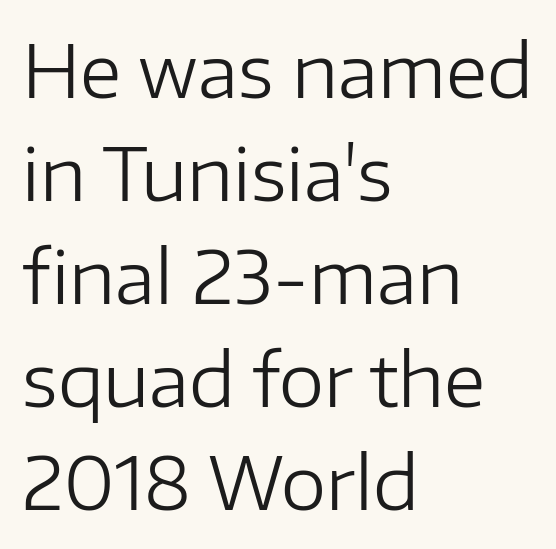
Is there any slant? The stems are plumb. The designer left line spacing at the default. The typeface has the unassuming heft of standard copy or less. Only glyphs here, with clear space below each row.
